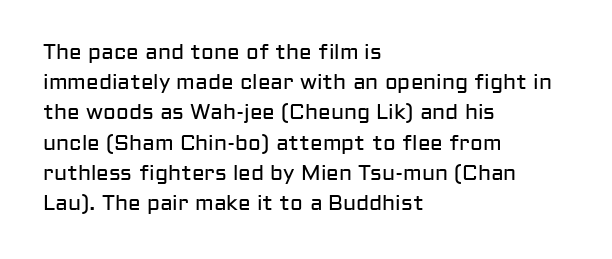
Regarding leading, the lines here are spaced in the standard way. Underline: absent. A classic flush-left, rag-right setting is used for this passage. Every character sits straight up, as roman type does.
